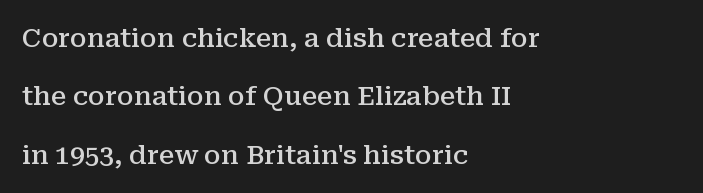
The image shows 26 px text type, upright; set left-aligned, loose line spacing (2.25x), normal letter spacing, not underlined.
